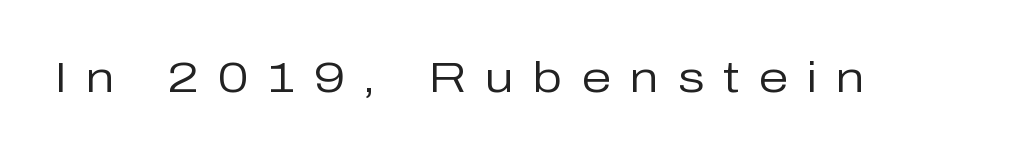
Spacing between characters has been opened up far beyond the box default. Do the letters lean? They stand straight. Words float on clear page, feet unadorned. No chunkiness to these letters — they're not bold. Nothing sits at the stroke ends, so this counts as sans-serif. Think of a printed novel: that variable character pitch is what you see here.
